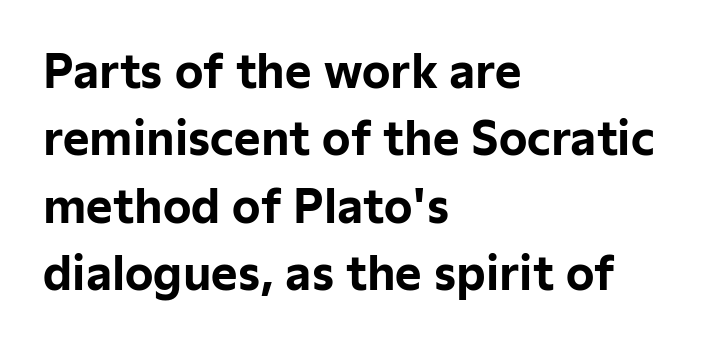
Honestly, the letter spacing is just normal — you wouldn't notice it. This is sans-serif lettering, the kind often seen on screens and signage. Anything drawn beneath the words? Only blank space. Varying glyph widths throughout — classic text-font behaviour. The letters stand straight up with perfectly vertical stems. Alignment: flush left.
